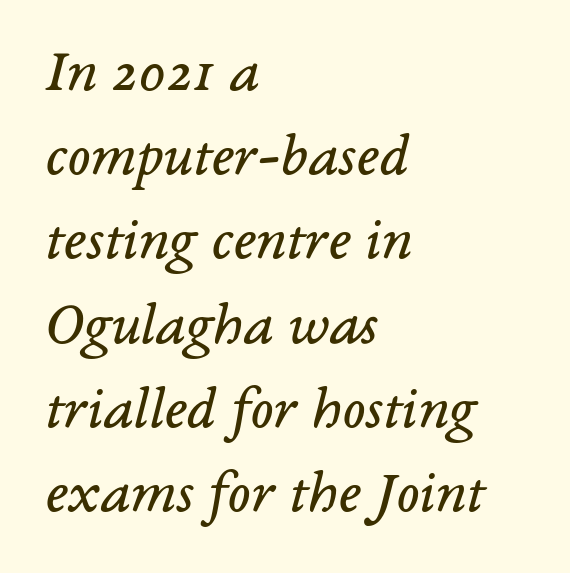
The image shows 61 px regular-weight serif type, italic (leaning right); set left-aligned, normal line spacing (1.38x), normal letter spacing, not underlined; low stroke contrast and a medium x-height.
